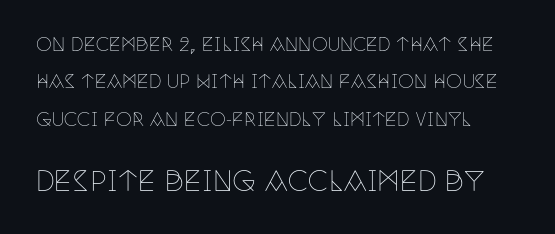
{"italic": "no", "bold": "no", "underline": "no", "line_spacing": "loose", "line_spacing_ratio": 2.07, "letter_spacing": "normal", "letter_spacing_em": 0.0, "larger_block": "second", "size_ratio": 1.5, "glyph_px": 27}
